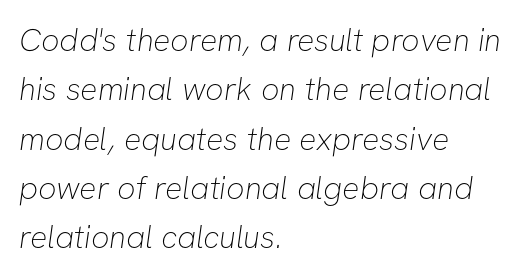
The image shows 32 px thin sans-serif type; set left-aligned, normal line spacing (1.54x), normal letter spacing, not underlined; low stroke contrast and a medium x-height.
